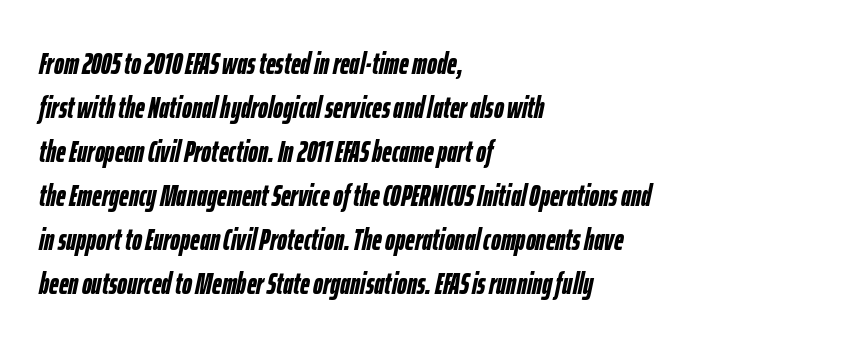
Q: Is the text bold? A: Yes.
Q: Is the text italic (slanted)? A: Yes, it leans right by about 12 degrees.
Q: Is the text underlined? A: No.
Q: How is the paragraph aligned? A: Left-aligned.
Q: Is the spacing between letters normal or unusually wide? A: Normal.
Q: Is the spacing between lines tight, normal or loose? A: Normal.
Q: Width (condensed, normal, or wide)? A: Condensed.
Q: Stroke contrast? A: Low.
Q: x-height? A: Medium.
Q: Monospaced? A: No.
